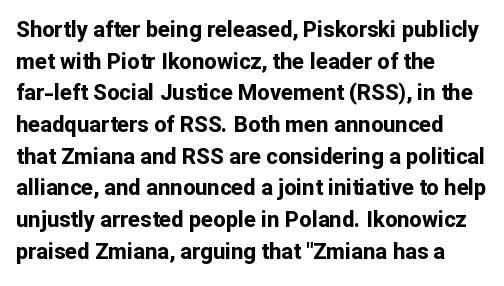
Beneath every word, the page is bare. Successive baselines arrive at the customary interval. It's the straight-up-and-down kind of type. Which margin do the lines hug? The left one — the right edge is uneven. Thick stems and heavy bowls — unmistakably bold.
